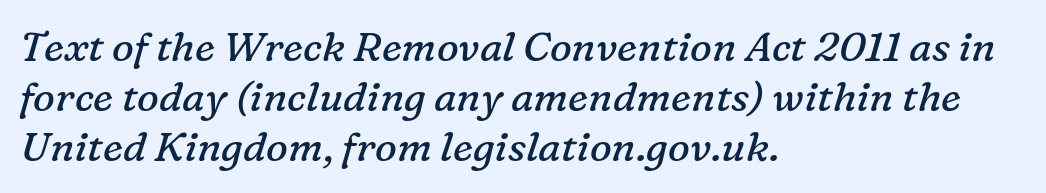
The image shows 41 px regular-weight serif type, italic (leaning right); set left-aligned, line spacing 1.22x, normal letter spacing, not underlined; low stroke contrast and a medium x-height.
